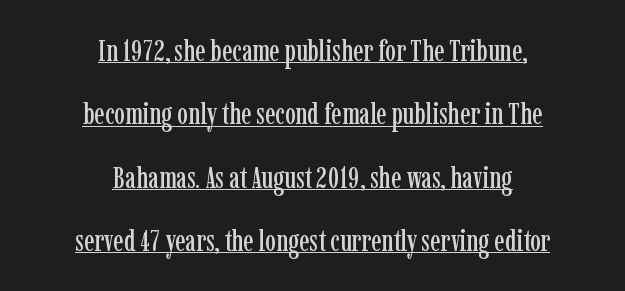
You can tell it's not italic because the verticals are truly vertical. You could not count columns in this text — the font is proportionally spaced. Font category for this specimen: serif. The rag falls on both sides of this text block equally.
